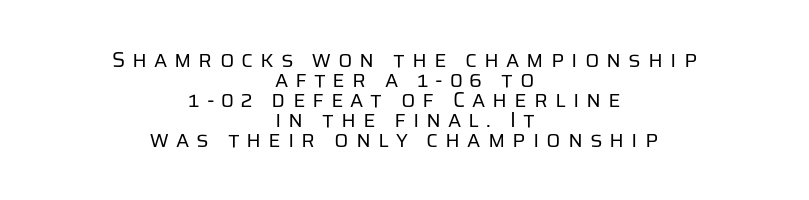
The letters are spread apart with noticeably loose tracking. Short and long lines alike share a common midpoint. The space between consecutive lines is stingy. Weight class: somewhere from thin through regular. The glyphs are unaccompanied by any horizontal stroke below them.
